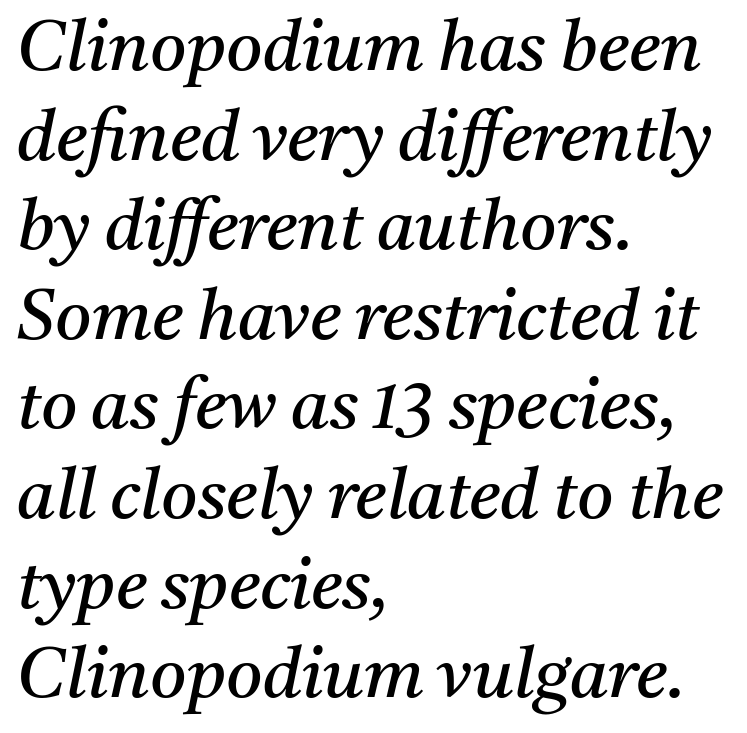
The rendering applies a slant to the glyphs. Leftover space on each line is placed entirely after the last word. Is there much room between lines? A standard amount, neither cramped nor airy. The characters display serif detailing at their extremities.
